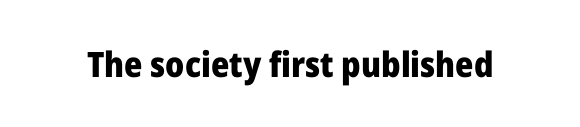
{"serif": "no", "italic": "no", "bold": "yes", "weight": "heavy", "width": "normal", "stroke_contrast": "low", "x_height": "medium", "monospaced": "no", "underline": "no", "letter_spacing": "normal", "letter_spacing_em": 0.0, "glyph_px": 35}
